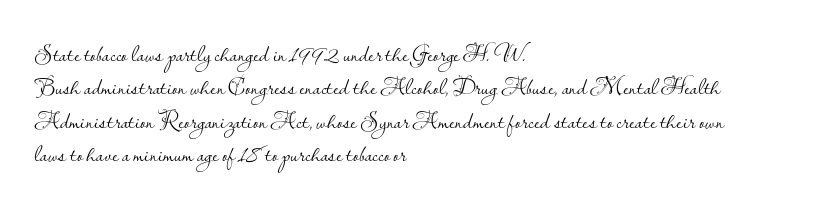
{"bold": "no", "underline": "no", "align": "left", "line_spacing": "normal", "line_spacing_ratio": 1.39, "letter_spacing": "normal", "letter_spacing_em": 0.0, "glyph_px": 24}
